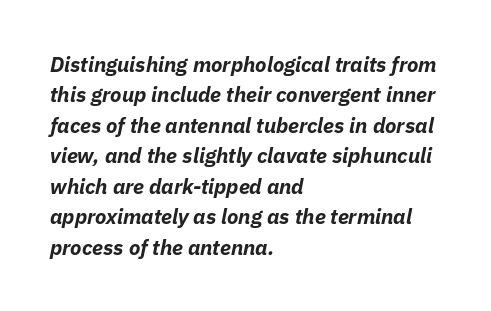
The image shows 21 px bold type, italic (leaning right); set left-aligned, normal line spacing (1.45x), normal letter spacing, not underlined.
